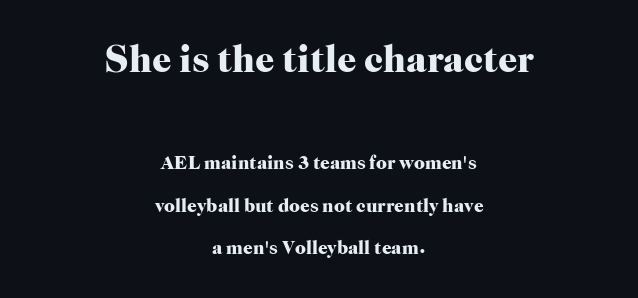
The image shows 38 px heavy serif type, upright; set centered, loose line spacing (2.25x), normal letter spacing, not underlined; the first (top) block is 2.0x larger; high stroke contrast and a medium x-height.
